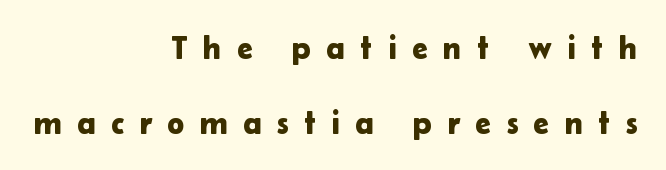
{"serif": "no", "italic": "no", "width": "normal", "stroke_contrast": "low", "x_height": "medium", "monospaced": "no", "underline": "no", "align": "right", "line_spacing": "loose", "line_spacing_ratio": 2.34, "letter_spacing": "wide", "letter_spacing_em": 0.48, "glyph_px": 32}
